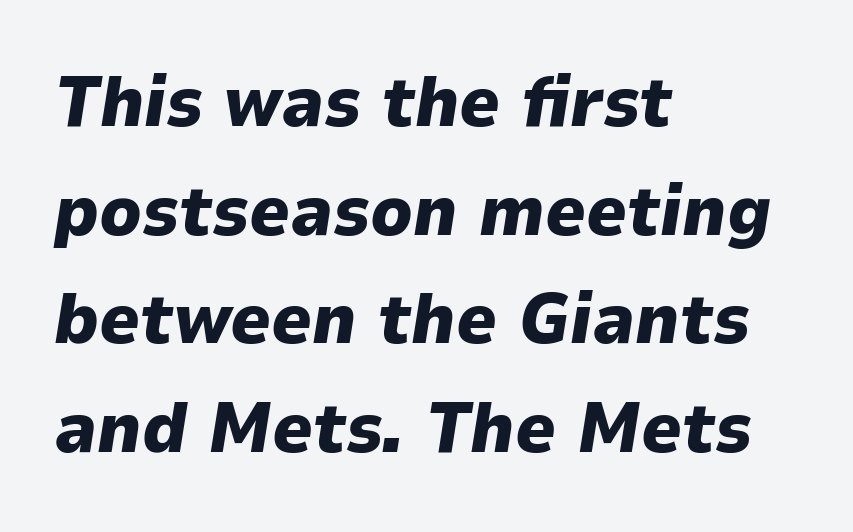
Would a proofreader flag this as italicized? Yes. The ragged edge is on the right, which tells us the setting is flush left. The space between consecutive lines is moderate. The passage shown is not underscored anywhere. Plenty of ink on the page — the face is bold. A typesetter would call this proportional, since set widths differ per character.
